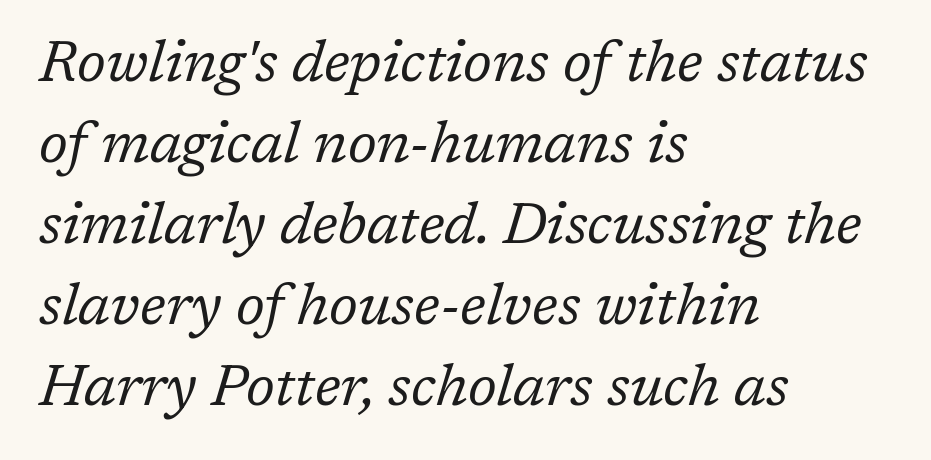
Q: Is the text bold? A: No.
Q: Is the text italic (slanted)? A: Yes, it leans right by about 17 degrees.
Q: Is the typeface a serif or a sans-serif typeface? A: Serif.
Q: Is the text underlined? A: No.
Q: How is the paragraph aligned? A: Left-aligned.
Q: Is the spacing between letters normal or unusually wide? A: Normal.
Q: Is the spacing between lines tight, normal or loose? A: Normal.
Q: Width (condensed, normal, or wide)? A: Normal.
Q: Stroke contrast? A: Low.
Q: x-height? A: Medium.
Q: Monospaced? A: No.
